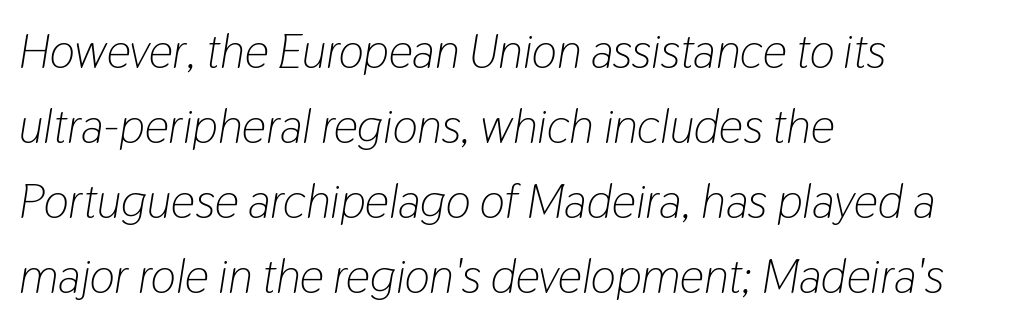
The image shows 48 px light, condensed type, italic (leaning right); set left-aligned, normal line spacing (1.56x), normal letter spacing, not underlined; low stroke contrast and a medium x-height.
